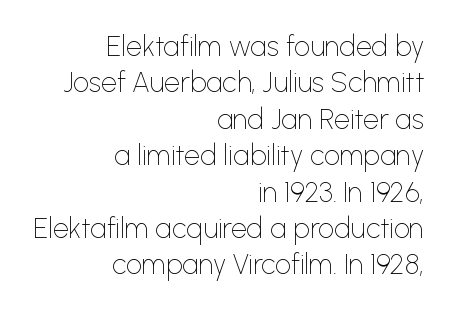
The image shows 28 px thin sans-serif type, upright; set right-aligned, normal line spacing (1.3x), normal letter spacing, not underlined; low stroke contrast and a medium x-height.
